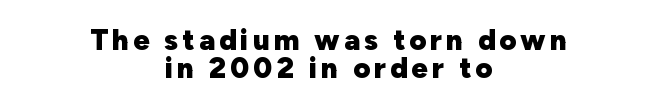
The image shows 29 px heavy sans-serif type, upright; set centered, tight line spacing (0.97x), not underlined; low stroke contrast and a medium x-height.
